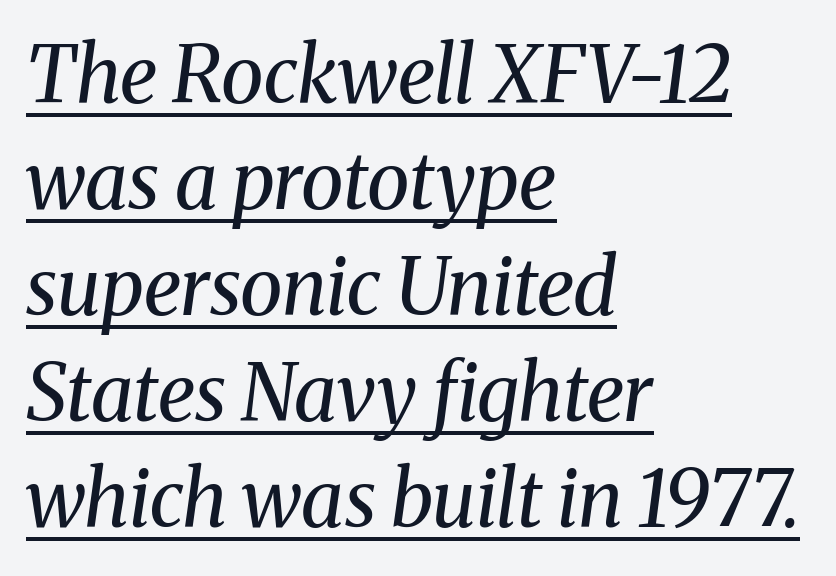
The image shows 78 px regular-weight serif type, italic (leaning right); set left-aligned, normal line spacing (1.36x), normal letter spacing, underlined; medium stroke contrast and a medium x-height.
